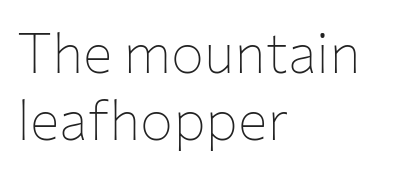
Q: Is the text bold? A: No.
Q: Is the text italic (slanted)? A: No, it is upright.
Q: Is the typeface a serif or a sans-serif typeface? A: Sans-serif.
Q: Is the text underlined? A: No.
Q: How is the paragraph aligned? A: Left-aligned.
Q: Is the spacing between letters normal or unusually wide? A: Normal.
Q: Width (condensed, normal, or wide)? A: Normal.
Q: Stroke contrast? A: Low.
Q: x-height? A: Medium.
Q: Monospaced? A: No.
